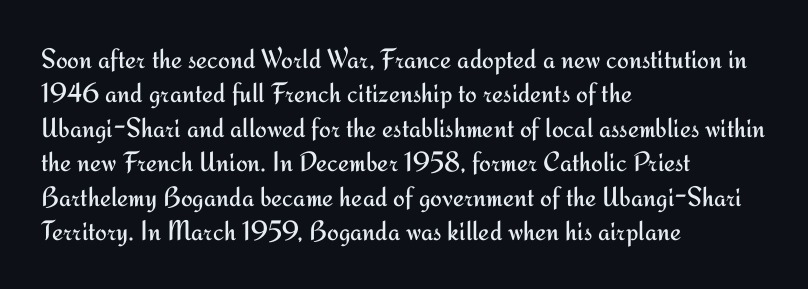
The image shows 28 px regular-weight sans-serif type, upright; set left-aligned, line spacing 1.23x, normal letter spacing, not underlined; medium stroke contrast and a small x-height.
